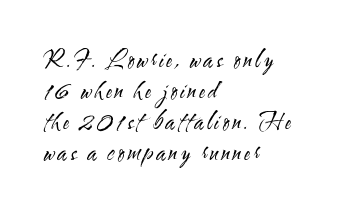
{"bold": "no", "underline": "no", "align": "left", "line_spacing": "normal", "line_spacing_ratio": 1.35, "glyph_px": 23}
